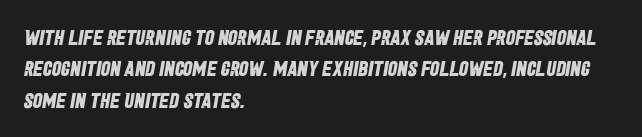
Q: Is the text bold? A: Yes.
Q: Is the text underlined? A: No.
Q: How is the paragraph aligned? A: Left-aligned.
Q: Is the spacing between letters normal or unusually wide? A: Normal.
Q: Is the spacing between lines tight, normal or loose? A: Normal.
